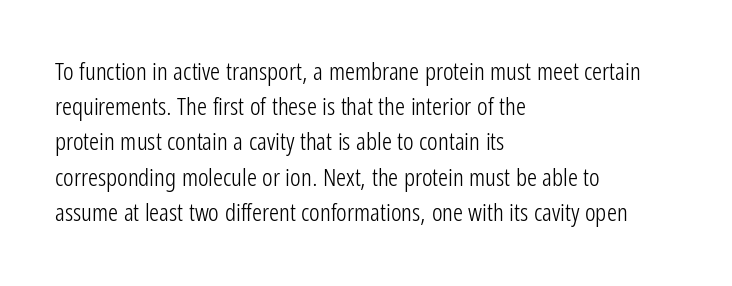
Weight: not bold — regular or lighter. Summary of vertical rhythm: regular, with standard interline spacing. Italic? Not at all — the glyphs are vertical. Words appear dense and cohesive because spacing is normal. Glance below the letters and you will spot only blank space.
